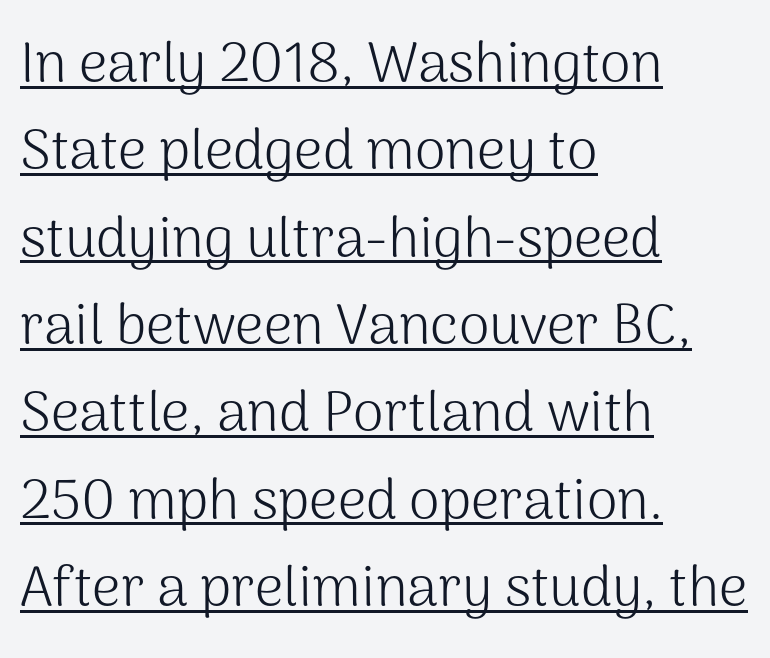
The letters advance in unequal steps, a hallmark of proportional type. The typography opts for an upright posture over an oblique one. A classic flush-left, rag-right setting is used for this passage. You can tell from the bare stems that sans-serif type was used.
